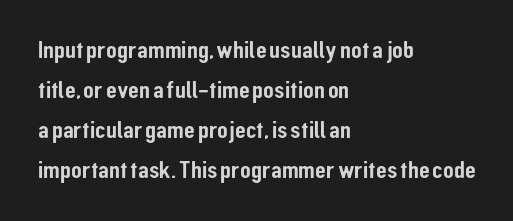
The image shows 25 px text type, upright; set left-aligned, normal line spacing (1.6x), normal letter spacing, not underlined.
